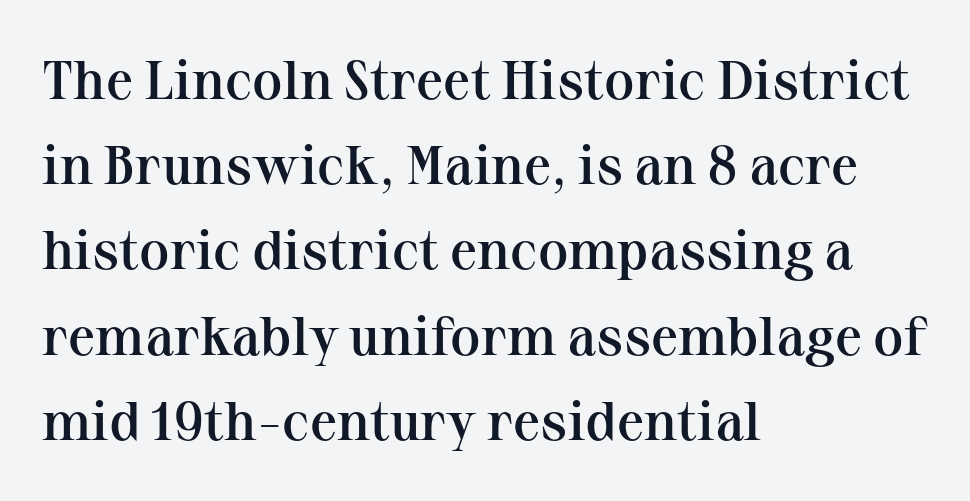
{"serif": "yes", "italic": "no", "bold": "semi", "weight": "semibold", "width": "normal", "stroke_contrast": "medium", "x_height": "medium", "monospaced": "no", "underline": "no", "align": "left", "line_spacing": "normal", "line_spacing_ratio": 1.55, "letter_spacing": "normal", "letter_spacing_em": 0.0, "glyph_px": 55}
